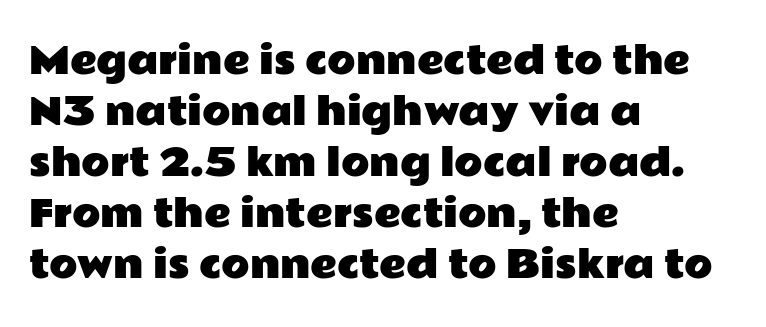
A clean baseline with only descenders dipping below it. It's the straight-up-and-down kind of type. Note the varied advance widths — an 'i' is clearly narrower than an 'm'. The letterforms sit shoulder to shoulder at normal distance. The setting favours the left margin, as ordinary paragraphs usually do.
